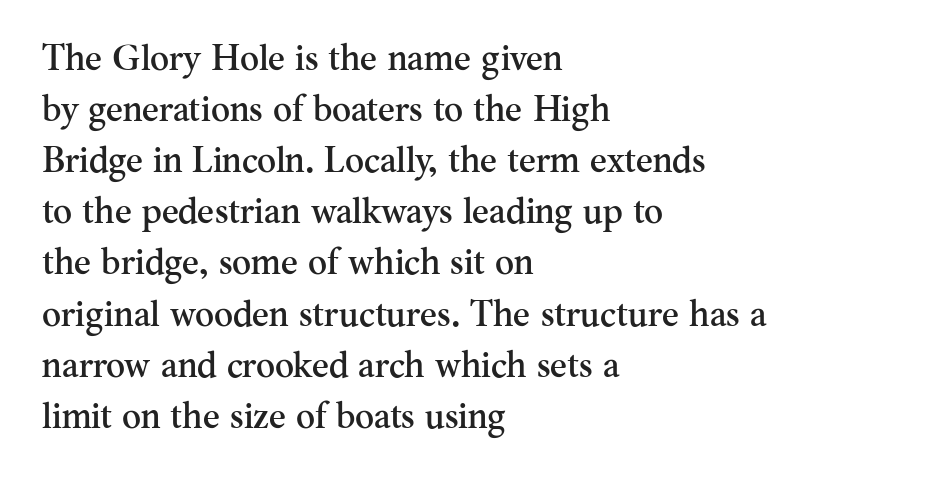
The image shows 36 px serif type, upright; set left-aligned, normal line spacing (1.42x), normal letter spacing, not underlined; medium stroke contrast and a small x-height.
